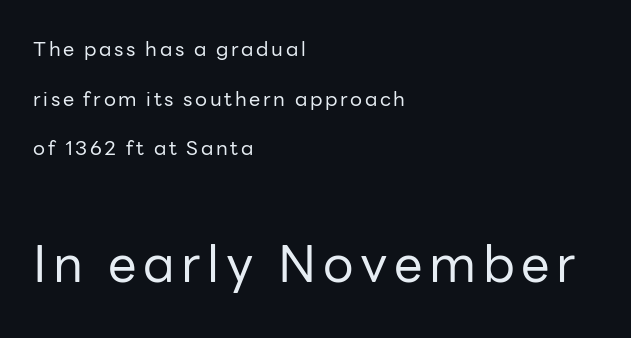
Does the type have serifs? No, each stem ends abruptly. Heft: none added — not bold. The space between consecutive lines is lavish. In CSS terms this would be text-align: left. This sample has the flowing, uneven cadence of proportional lettering. Does the bottom block carry the larger type? Yes, it does.
